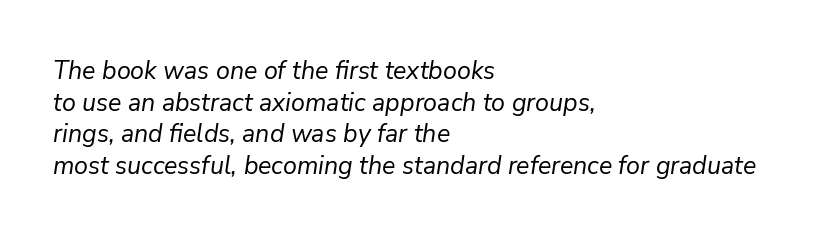
The image shows 25 px text type, italic (leaning right); set left-aligned, normal line spacing (1.27x), normal letter spacing, not underlined.
